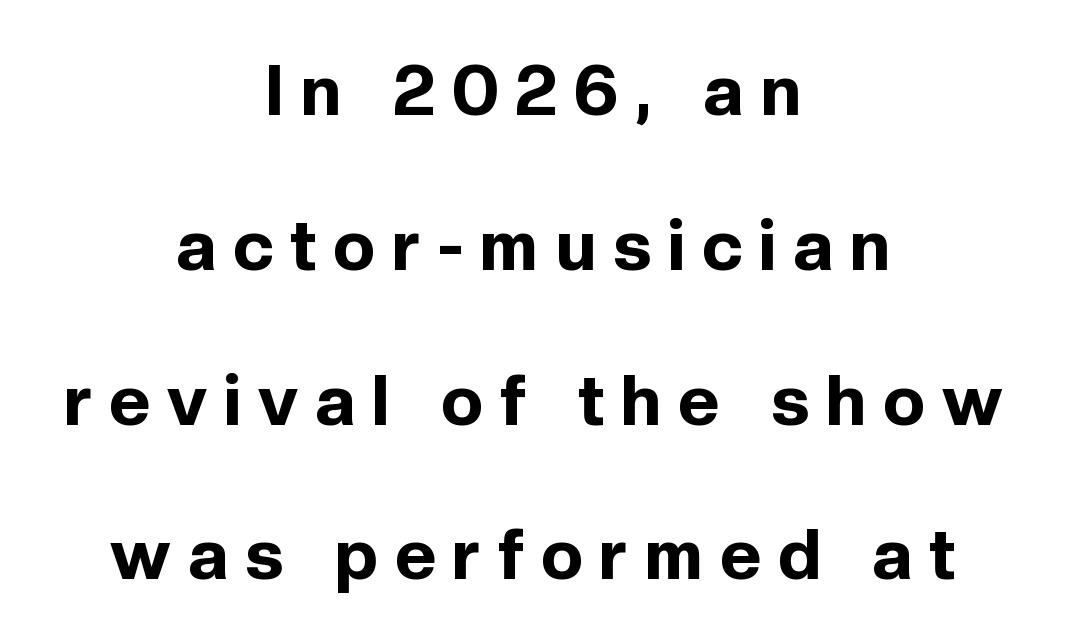
{"serif": "no", "italic": "no", "bold": "yes", "weight": "bold", "width": "normal", "x_height": "medium", "monospaced": "no", "underline": "no", "align": "center", "line_spacing": "loose", "line_spacing_ratio": 2.18, "letter_spacing": "wide", "letter_spacing_em": 0.24, "glyph_px": 71}
